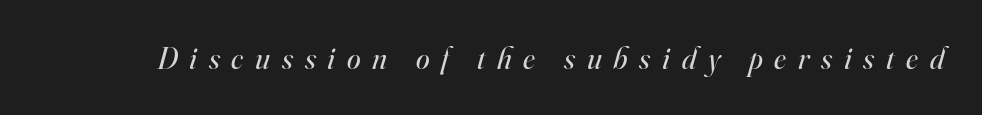
The image shows 31 px regular-weight serif type, italic (leaning right); set unusually wide letter spacing (+0.38 em), not underlined; high stroke contrast and a small x-height.
